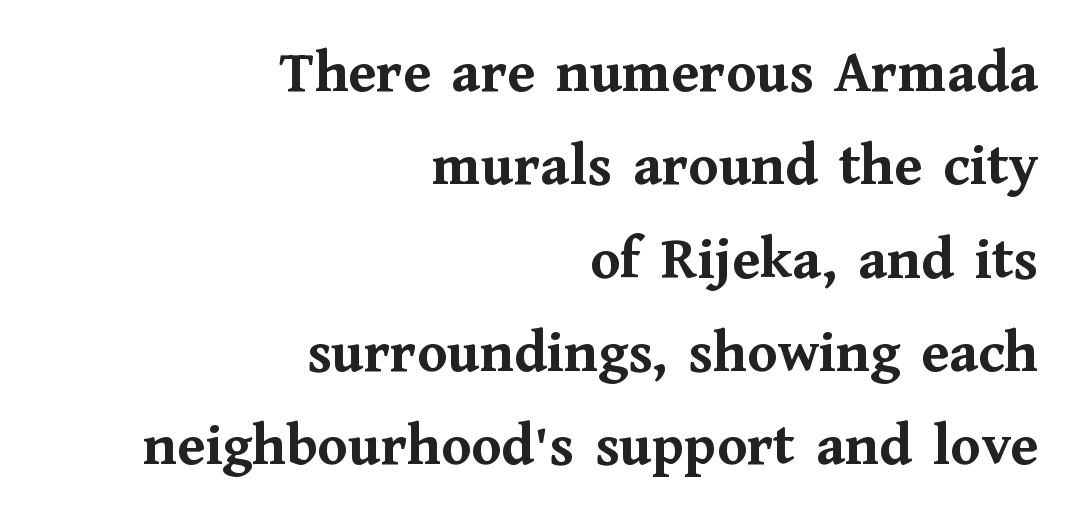
The image shows 61 px semibold serif type, upright; set right-aligned, normal line spacing (1.53x), normal letter spacing, not underlined; medium stroke contrast and a medium x-height.
